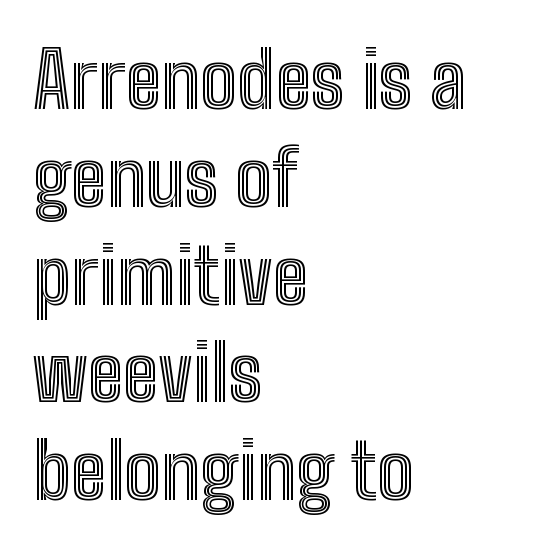
{"italic": "no", "width": "condensed", "x_height": "medium", "monospaced": "no", "underline": "no", "align": "left", "line_spacing": "normal", "line_spacing_ratio": 1.27, "letter_spacing": "normal", "letter_spacing_em": 0.0, "glyph_px": 77}
